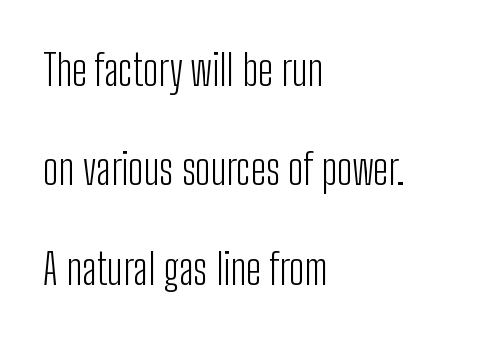
The foot of each line stays bare and open. These lines were composed using upright roman letters. Reading down the column, the eye jumps a long way to each next line. Observe the absence of serifs on each vertical stroke in this sample.
